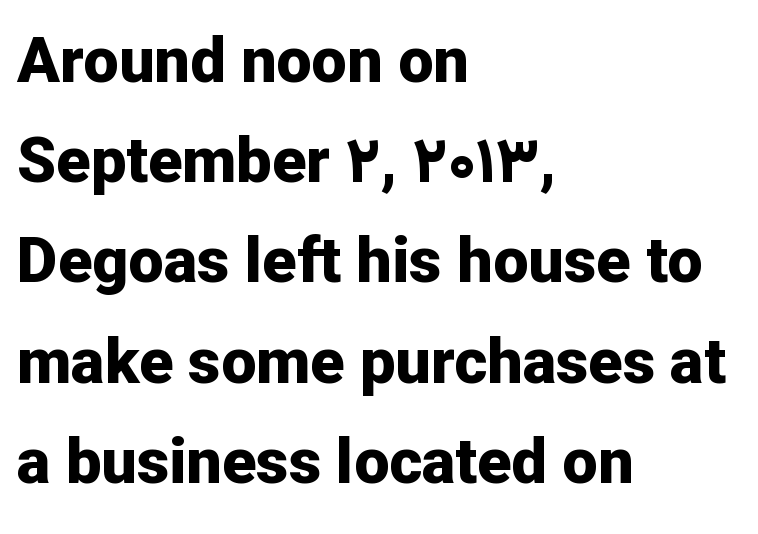
The image shows 63 px bold sans-serif type, upright; set left-aligned, normal line spacing (1.59x), normal letter spacing, not underlined; low stroke contrast and a medium x-height.
